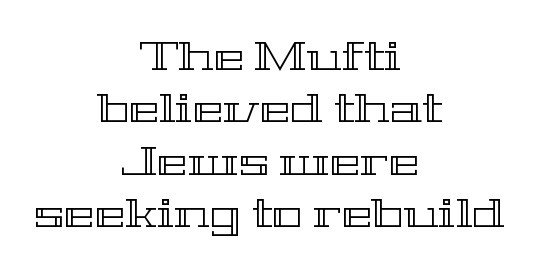
The image shows 41 px wide type, upright; set centered, normal line spacing (1.28x), normal letter spacing, not underlined; a medium x-height.
